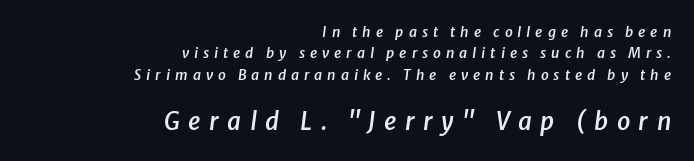
Does the weight exceed regular? Yes, but only to semibold. Italic? Definitely — the glyphs are oblique. Characters follow at a spacing far wider than the type designer built in. Top chunk: small. Bottom chunk: large.
